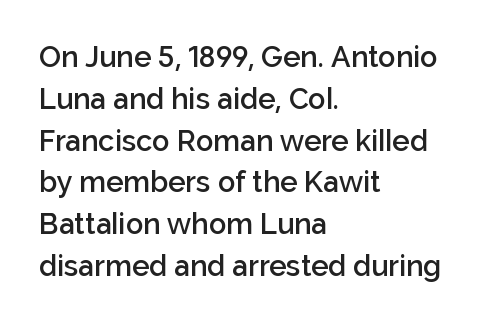
You can tell it's not italic because the verticals are truly vertical. Look at the tracking — it's just the regular setting, nothing added. Short and long lines alike share a common starting point at left. Horizontal bands of white between lines are of average thickness. Summary of weight: moderately heavy, a semibold. The passage shown is not underscored anywhere.
